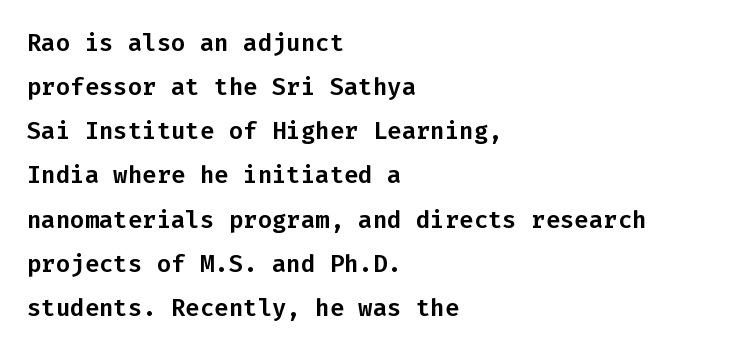
Q: Is the text italic (slanted)? A: No, it is upright.
Q: Is the text underlined? A: No.
Q: How is the paragraph aligned? A: Left-aligned.
Q: Is the spacing between letters normal or unusually wide? A: Normal.
